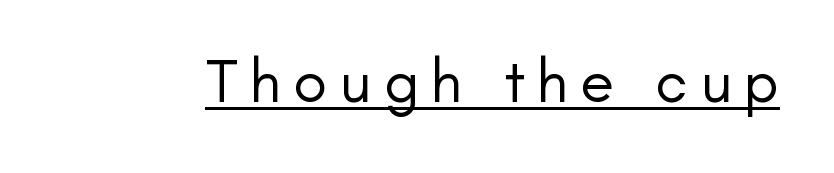
{"serif": "no", "italic": "no", "bold": "no", "weight": "regular", "width": "normal", "stroke_contrast": "low", "x_height": "small", "monospaced": "no", "underline": "yes", "letter_spacing": "wide", "letter_spacing_em": 0.2, "glyph_px": 62}
